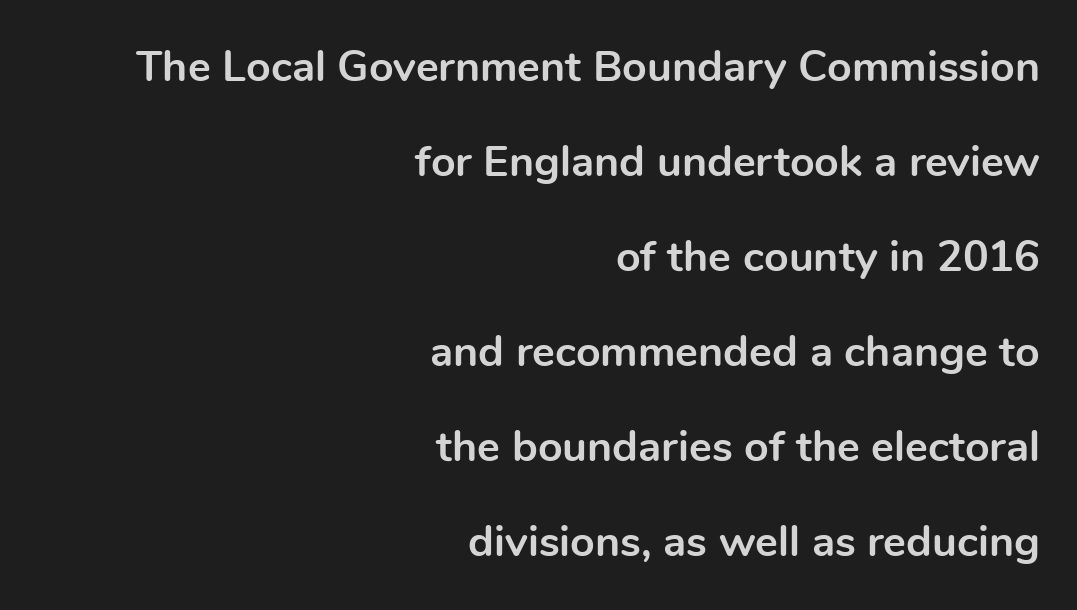
{"serif": "no", "italic": "no", "bold": "yes", "weight": "bold", "width": "normal", "x_height": "medium", "monospaced": "no", "underline": "no", "align": "right", "line_spacing": "loose", "line_spacing_ratio": 2.21, "letter_spacing": "normal", "letter_spacing_em": 0.0, "glyph_px": 43}
